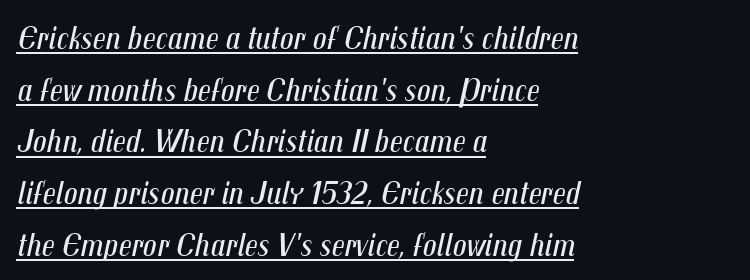
A typographer would call this underscored text. Students, observe: this is what conventionally led text looks like. Think of a printed novel: that variable character pitch is what you see here. Nobody touched the tracking dial on this one.
